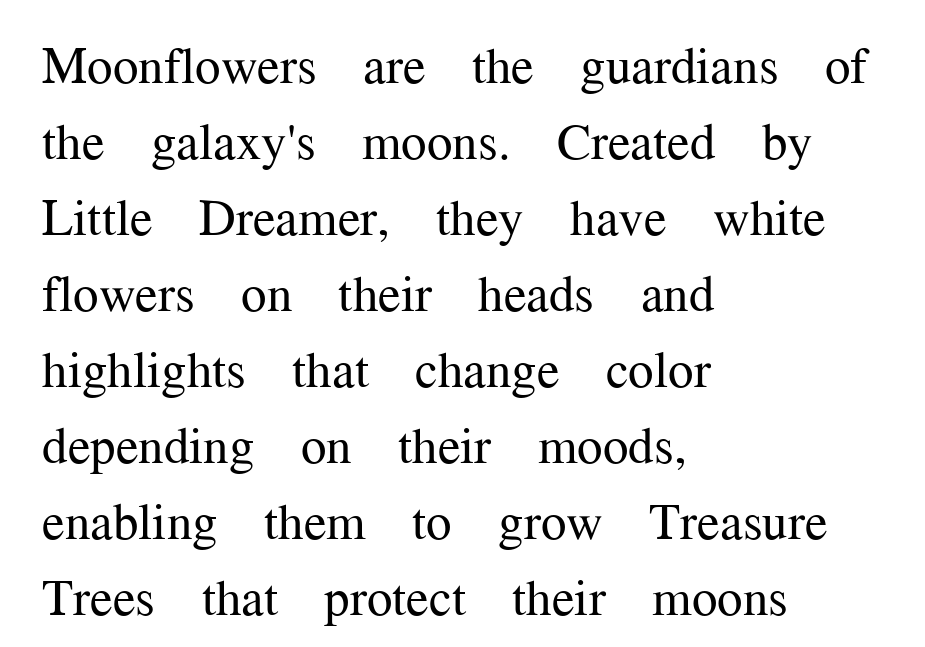
{"serif": "yes", "italic": "no", "bold": "no", "weight": "regular", "width": "normal", "stroke_contrast": "medium", "x_height": "medium", "monospaced": "no", "underline": "no", "align": "left", "line_spacing": "normal", "line_spacing_ratio": 1.49, "letter_spacing": "normal", "letter_spacing_em": 0.0, "glyph_px": 51}
